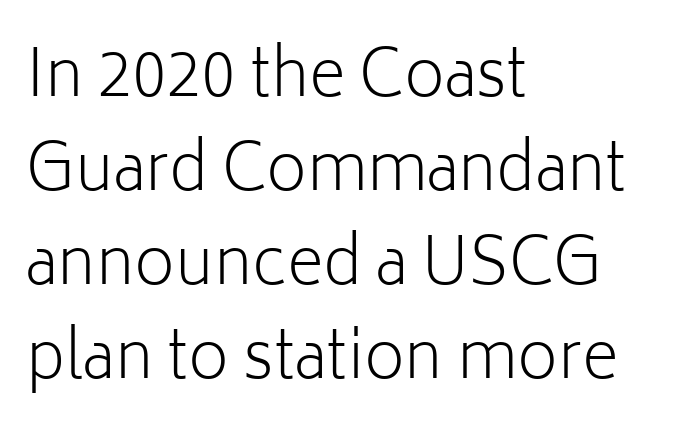
The image shows 63 px light sans-serif type, upright; set left-aligned, normal line spacing (1.49x), normal letter spacing, not underlined; low stroke contrast and a medium x-height.
